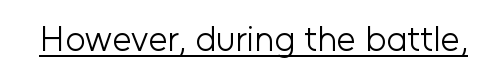
{"serif": "no", "italic": "no", "bold": "no", "weight": "light", "width": "normal", "stroke_contrast": "low", "x_height": "medium", "monospaced": "no", "underline": "yes", "letter_spacing": "normal", "letter_spacing_em": 0.0, "glyph_px": 35}
